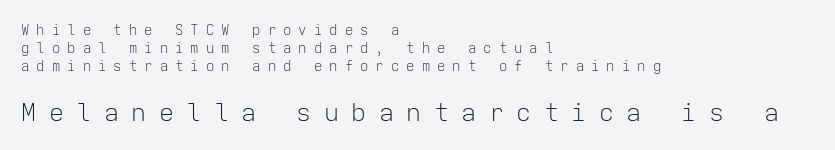
The image shows 25 px text type, upright; set left-aligned, normal line spacing (1.3x), unusually wide letter spacing (+0.5 em), not underlined; the second (bottom) block is 1.79x larger.
